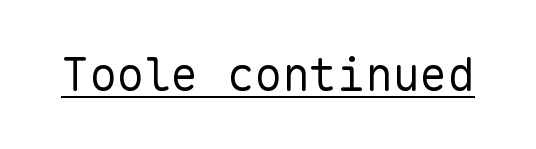
{"serif": "no", "italic": "no", "bold": "no", "weight": "regular", "width": "normal", "stroke_contrast": "low", "x_height": "medium", "monospaced": "yes", "underline": "yes", "letter_spacing": "normal", "letter_spacing_em": 0.0, "glyph_px": 46}
